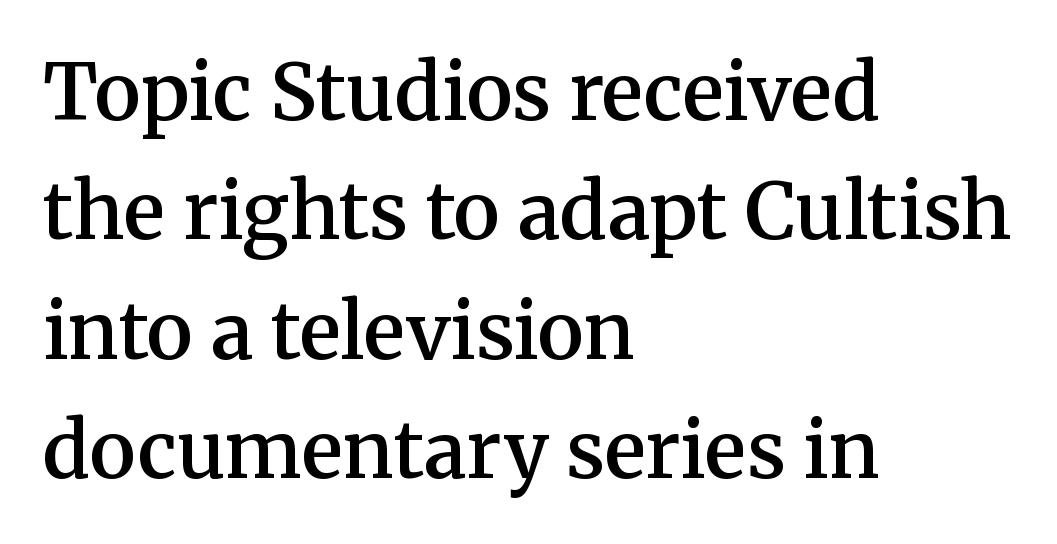
The image shows 78 px semibold serif type, upright; set left-aligned, normal line spacing (1.53x), normal letter spacing, not underlined; medium stroke contrast and a medium x-height.
